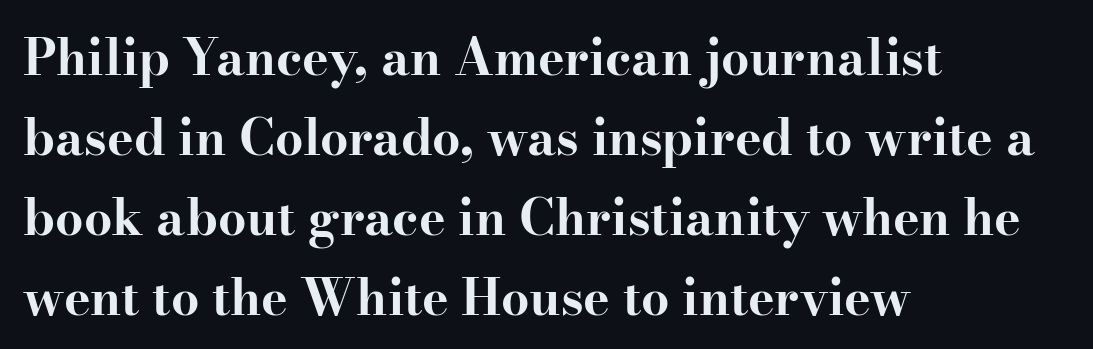
{"serif": "yes", "italic": "no", "bold": "yes", "weight": "bold", "width": "wide", "stroke_contrast": "high", "x_height": "small", "monospaced": "no", "underline": "no", "align": "left", "line_spacing": "normal", "line_spacing_ratio": 1.6, "letter_spacing": "normal", "letter_spacing_em": 0.0, "glyph_px": 50}
